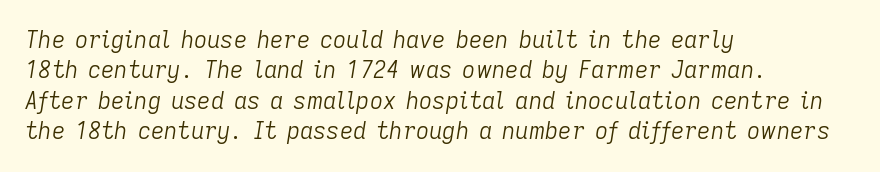
The image shows 23 px text type, italic (leaning right); set left-aligned, normal line spacing (1.32x), normal letter spacing, not underlined.
